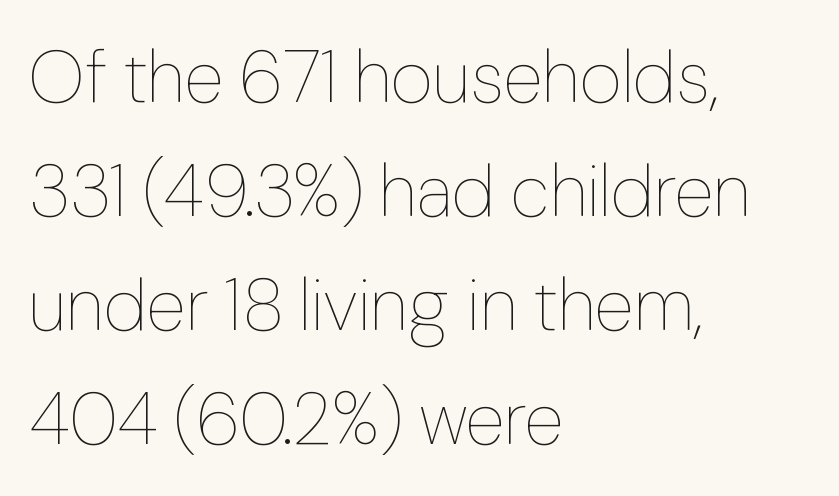
The image shows 73 px thin type, upright; set left-aligned, normal line spacing (1.56x), normal letter spacing, not underlined; low stroke contrast and a medium x-height.
